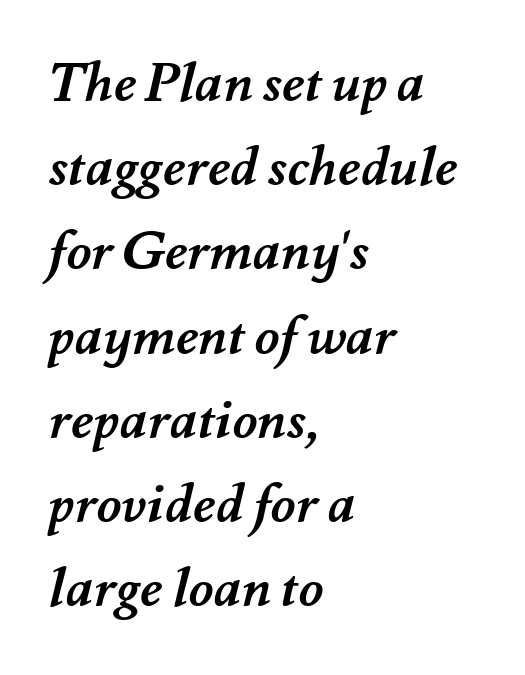
{"bold": "yes", "weight": "semibold", "width": "normal", "stroke_contrast": "medium", "x_height": "small", "monospaced": "no", "underline": "no", "align": "left", "line_spacing": "normal", "line_spacing_ratio": 1.56, "letter_spacing": "normal", "letter_spacing_em": 0.0, "glyph_px": 54}
